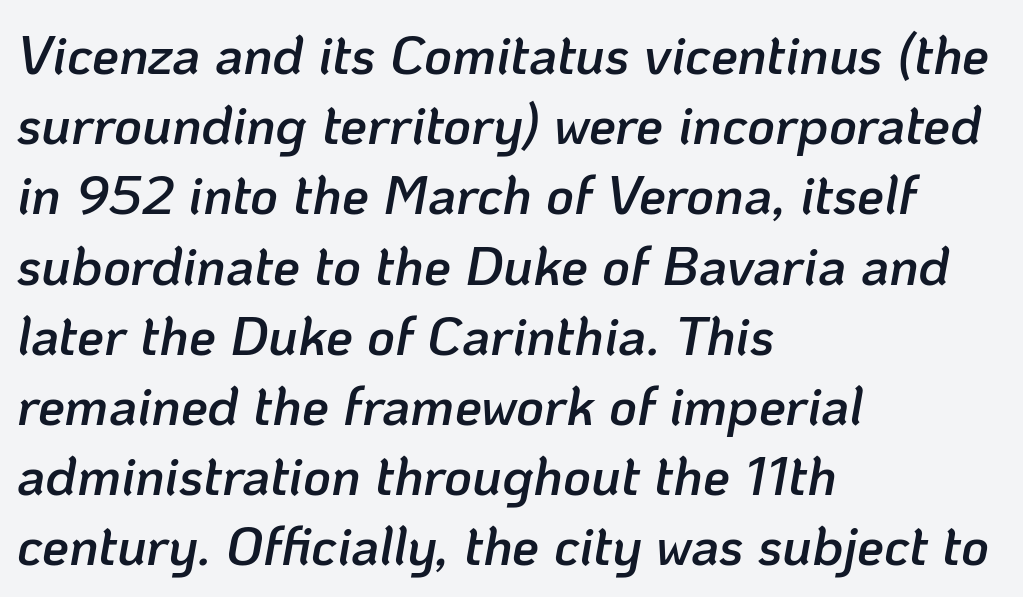
Q: Is the text bold? A: Semi-bold.
Q: Is the text italic (slanted)? A: Yes, it leans right by about 10 degrees.
Q: Is the text underlined? A: No.
Q: How is the paragraph aligned? A: Left-aligned.
Q: Is the spacing between letters normal or unusually wide? A: Normal.
Q: Is the spacing between lines tight, normal or loose? A: Normal.
Q: Width (condensed, normal, or wide)? A: Normal.
Q: Stroke contrast? A: Low.
Q: x-height? A: Medium.
Q: Monospaced? A: No.
